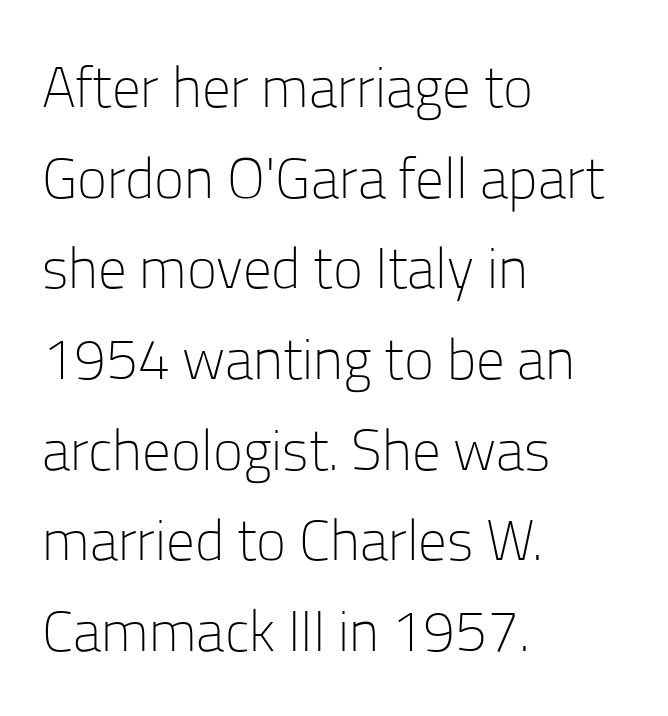
The image shows 57 px light sans-serif type, upright; set left-aligned, normal line spacing (1.59x), normal letter spacing, not underlined; low stroke contrast and a medium x-height.
